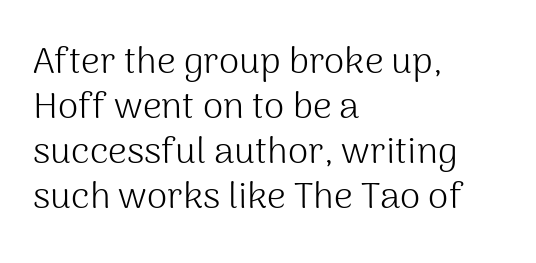
Quick note: underline off. Compared with typical body copy, the letter spacing here is the same. Think of a printed novel: that variable character pitch is what you see here. Visually the block forms a straight wall on the left and a jagged coastline on the right. Does the type have serifs? No, each stem ends abruptly. The weight would be labelled regular, book, light, or lighter still.
